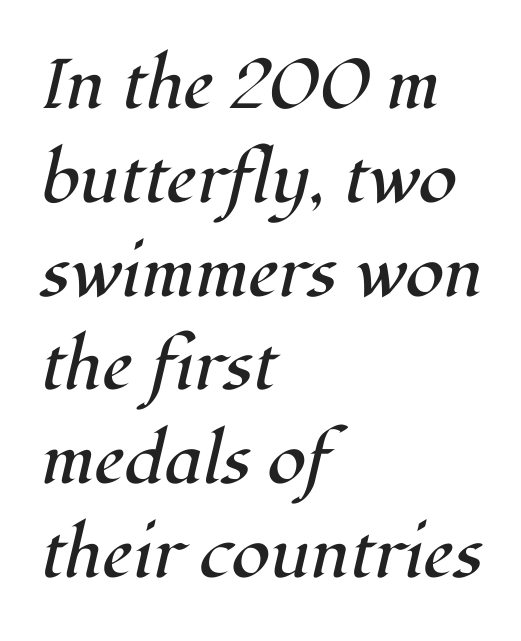
The setting favours the left margin, as ordinary paragraphs usually do. Glyph-to-glyph distance matches everyday printed text. Are there feet on the stems? There are — it's a serif. If you measured baseline to baseline, you'd find a middling distance.
